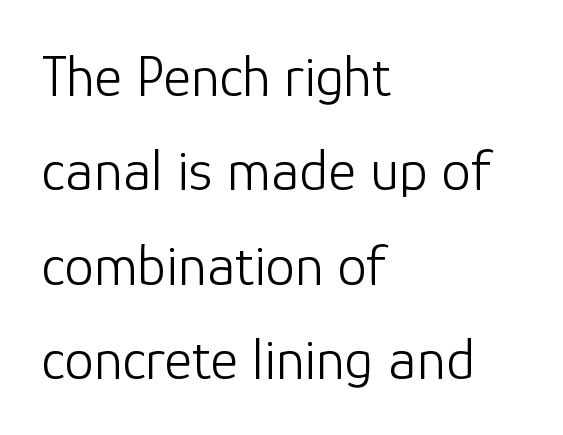
Compared with a centered layout, this one pins lines to the left instead. The gaps between neighbouring characters are ordinary and unremarkable. A clean baseline with only descenders dipping below it. Type style note: lacks serifs. Compared with typical paragraphs, the rows here are spaced about the same.
